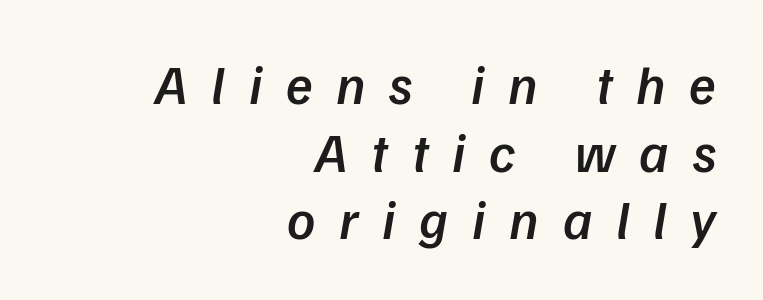
{"serif": "no", "bold": "semi", "weight": "semibold", "width": "normal", "stroke_contrast": "low", "x_height": "medium", "monospaced": "no", "underline": "no", "align": "right", "line_spacing_ratio": 1.23, "letter_spacing": "wide", "letter_spacing_em": 0.43, "glyph_px": 55}
